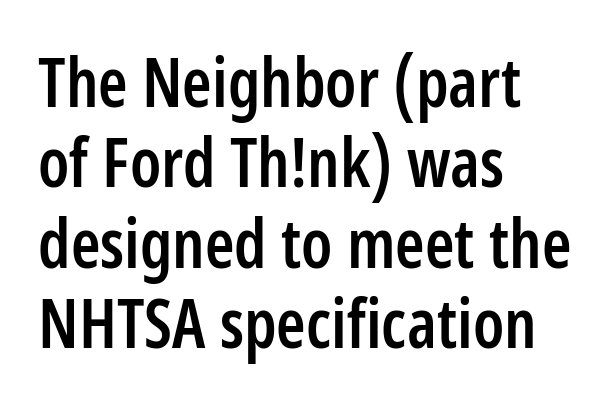
Q: Is the text bold? A: Semi-bold.
Q: Is the text italic (slanted)? A: No, it is upright.
Q: Is the typeface a serif or a sans-serif typeface? A: Sans-serif.
Q: Is the text underlined? A: No.
Q: How is the paragraph aligned? A: Left-aligned.
Q: Is the spacing between letters normal or unusually wide? A: Normal.
Q: Width (condensed, normal, or wide)? A: Condensed.
Q: Stroke contrast? A: Low.
Q: x-height? A: Medium.
Q: Monospaced? A: No.
